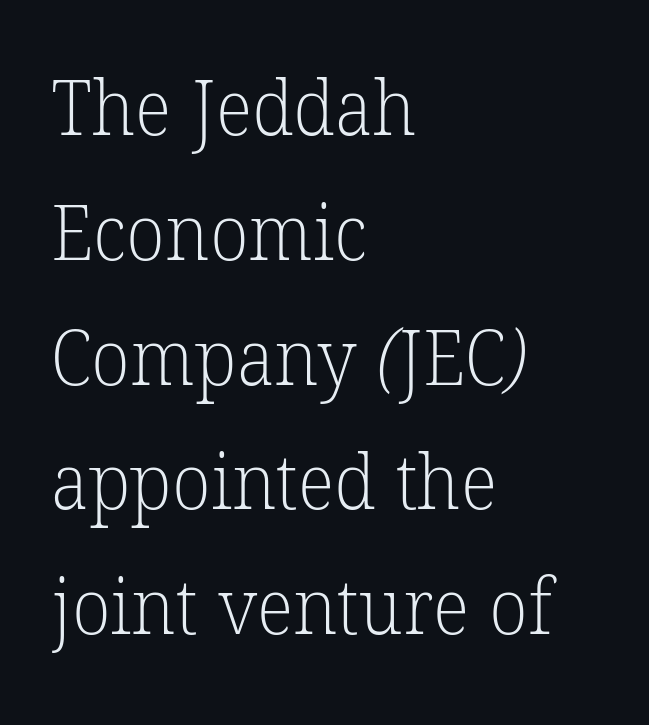
The image shows 78 px light serif type; set left-aligned, normal line spacing (1.6x), normal letter spacing, not underlined; low stroke contrast and a medium x-height.
